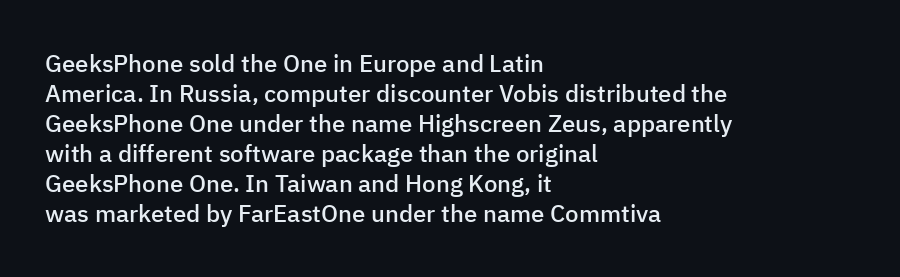
Unmarked baselines from the first word to the last. The leading is moderate, giving the passage an even texture. A bit beefed up — I'd call it semibold rather than bold. Horizontal alignment here is leftward, the default for most running prose. Style check: upright. Honestly, the letter spacing is just normal — you wouldn't notice it.
